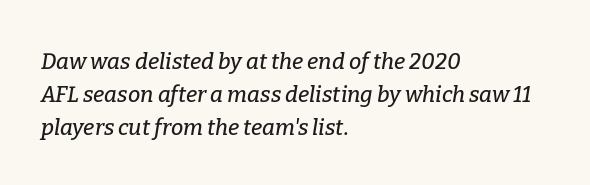
{"italic": "yes", "lean": "right", "slant_degrees": 9, "underline": "no", "align": "left", "line_spacing": "normal", "line_spacing_ratio": 1.5, "letter_spacing": "normal", "letter_spacing_em": 0.0, "glyph_px": 22}
